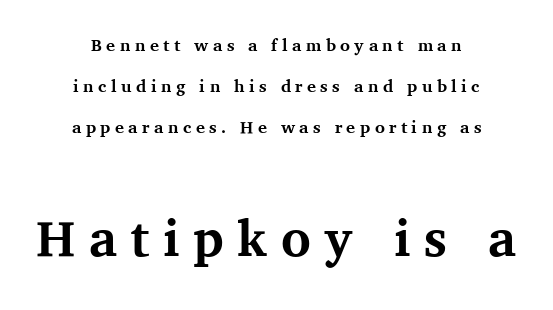
The image shows 51 px bold serif type, upright; set centered, loose line spacing (2.42x), unusually wide letter spacing (+0.26 em), not underlined; the second (bottom) block is 3.0x larger; medium stroke contrast and a medium x-height.
